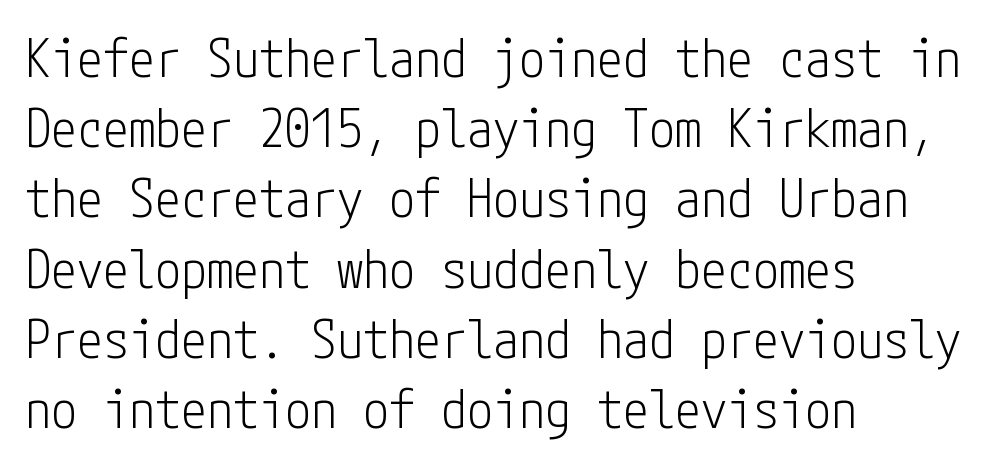
Is the letter spacing exaggerated? No — it looks like the ordinary default. A typesetter would mark this as roman, not italic. Does the type have serifs? No, each stem ends abruptly. The font sits on the lighter half of the weight spectrum, regular included.
